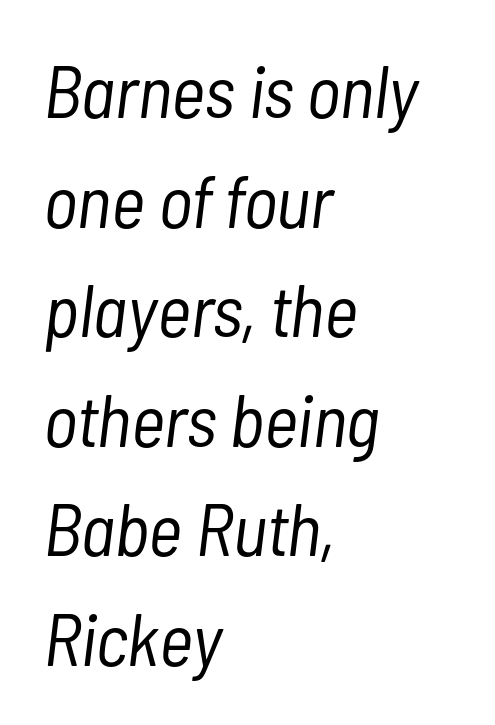
Q: Is the text bold? A: No.
Q: Is the text italic (slanted)? A: Yes, it leans right by about 7 degrees.
Q: Is the text underlined? A: No.
Q: How is the paragraph aligned? A: Left-aligned.
Q: Is the spacing between letters normal or unusually wide? A: Normal.
Q: Is the spacing between lines tight, normal or loose? A: Normal.
Q: Width (condensed, normal, or wide)? A: Condensed.
Q: Stroke contrast? A: Low.
Q: x-height? A: Medium.
Q: Monospaced? A: No.
